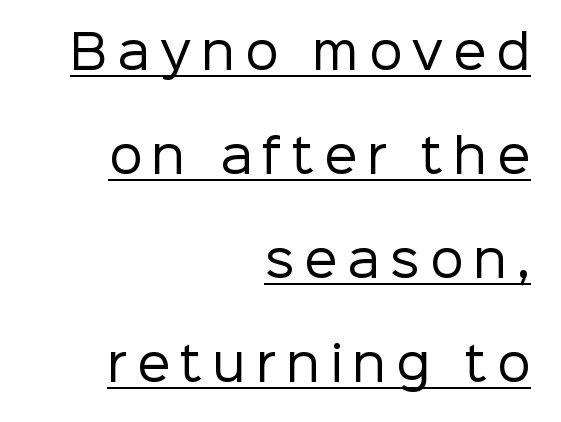
{"serif": "no", "italic": "no", "bold": "no", "weight": "regular", "width": "normal", "stroke_contrast": "low", "x_height": "medium", "monospaced": "no", "underline": "yes", "align": "right", "line_spacing": "loose", "line_spacing_ratio": 2.21, "letter_spacing": "wide", "letter_spacing_em": 0.21, "glyph_px": 47}
